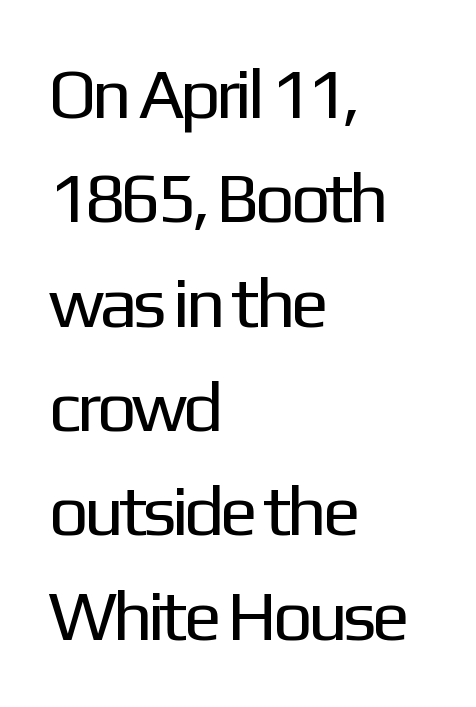
The typography opts for an upright posture over an oblique one. Note the varied advance widths — an 'i' is clearly narrower than an 'm'. In terms of leading, this rendering sits right in the middle. The area under the type is left untouched.
